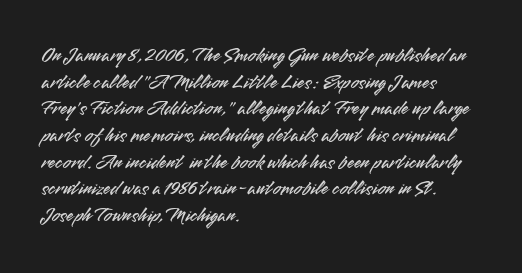
Q: Is the text italic (slanted)? A: Yes.
Q: Is the text underlined? A: No.
Q: How is the paragraph aligned? A: Left-aligned.
Q: Is the spacing between letters normal or unusually wide? A: Normal.
Q: Is the spacing between lines tight, normal or loose? A: Normal.
